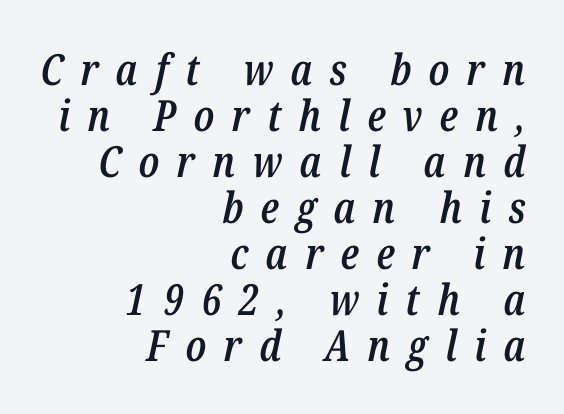
{"italic": "yes", "lean": "right", "slant_degrees": 12, "bold": "semi", "weight": "semibold", "width": "condensed", "stroke_contrast": "low", "x_height": "medium", "monospaced": "no", "underline": "no", "align": "right", "line_spacing": "tight", "line_spacing_ratio": 1.07, "letter_spacing": "wide", "letter_spacing_em": 0.4, "glyph_px": 43}
